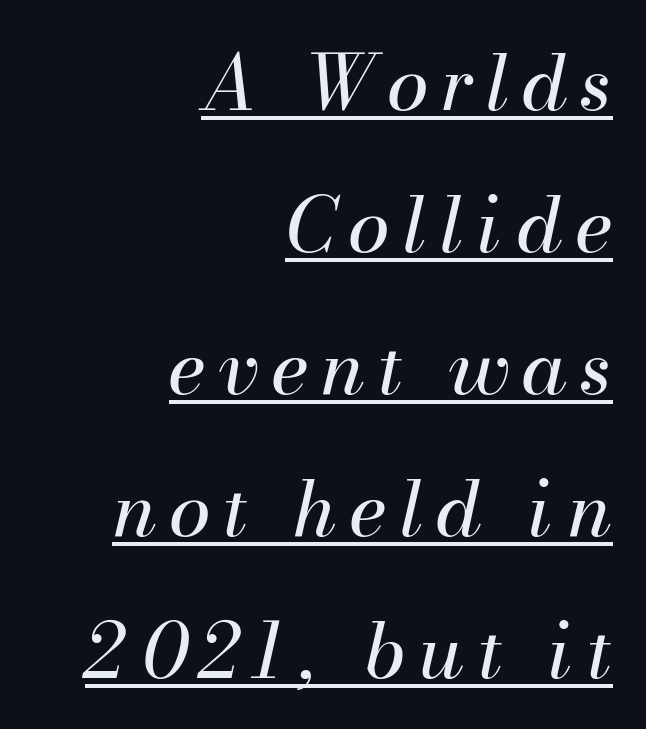
{"italic": "yes", "lean": "right", "slant_degrees": 13, "bold": "no", "weight": "regular", "width": "normal", "stroke_contrast": "medium", "x_height": "small", "monospaced": "no", "underline": "yes", "align": "right", "line_spacing_ratio": 1.87, "glyph_px": 76}
